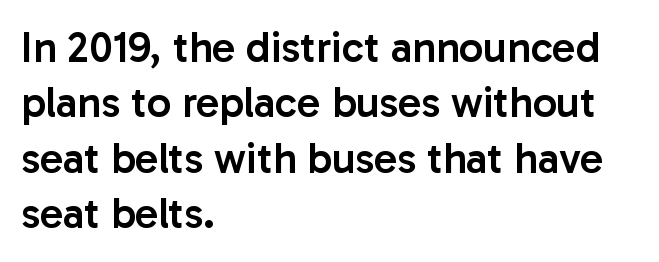
Q: Is the text bold? A: Semi-bold.
Q: Is the text italic (slanted)? A: No, it is upright.
Q: Is the typeface a serif or a sans-serif typeface? A: Sans-serif.
Q: Is the text underlined? A: No.
Q: How is the paragraph aligned? A: Left-aligned.
Q: Is the spacing between letters normal or unusually wide? A: Normal.
Q: Is the spacing between lines tight, normal or loose? A: Normal.
Q: Width (condensed, normal, or wide)? A: Normal.
Q: Stroke contrast? A: Low.
Q: x-height? A: Medium.
Q: Monospaced? A: No.
